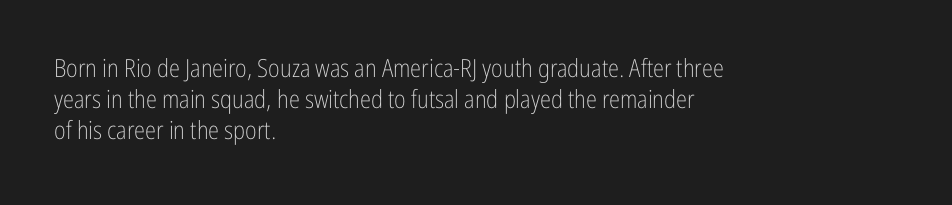
{"italic": "no", "bold": "no", "underline": "no", "align": "left", "line_spacing": "normal", "line_spacing_ratio": 1.25, "letter_spacing": "normal", "letter_spacing_em": 0.0, "glyph_px": 25}
